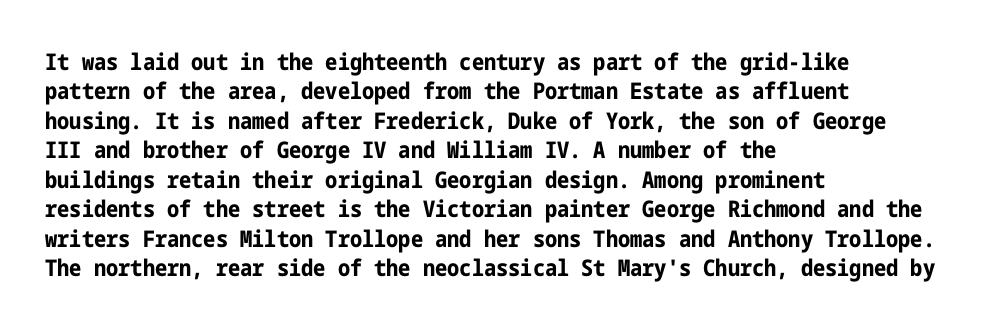
Q: Is the text bold? A: Yes.
Q: Is the text italic (slanted)? A: No, it is upright.
Q: Is the text underlined? A: No.
Q: How is the paragraph aligned? A: Left-aligned.
Q: Is the spacing between letters normal or unusually wide? A: Normal.
Q: Is the spacing between lines tight, normal or loose? A: Normal.
